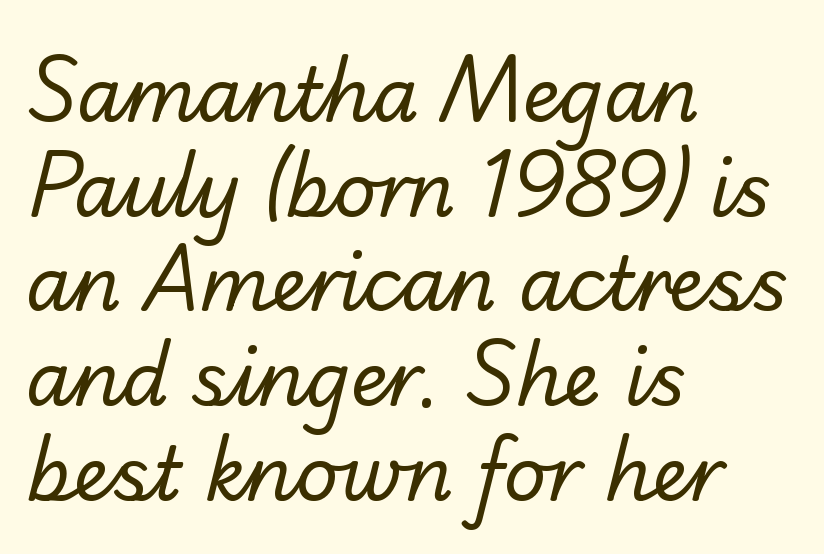
Do the characters align in a grid? No, the font is proportional. Does the copy run flush right? No — it runs flush left. Counters stay open thanks to moderate or lighter strokes. The face used here is a sans, in the tradition of grotesques and geometrics.
